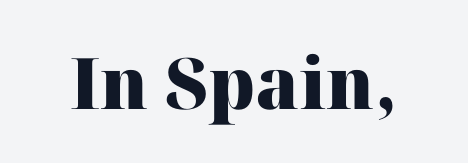
A typesetter would mark this as roman, not italic. Little horizontal feet cap the strokes, marking this as serif type. Check under the words: just untouched page. Do the characters align in a grid? No, the font is proportional.
